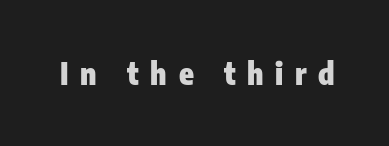
The type is letterspaced generously, with wide tracking. The sample has been set heavy, in full bold. You could not count columns in this text — the font is proportionally spaced. Nobody drew a line under any word here. A sans-serif font was chosen for this passage. Notice how the stems are strictly vertical — no italics here.
